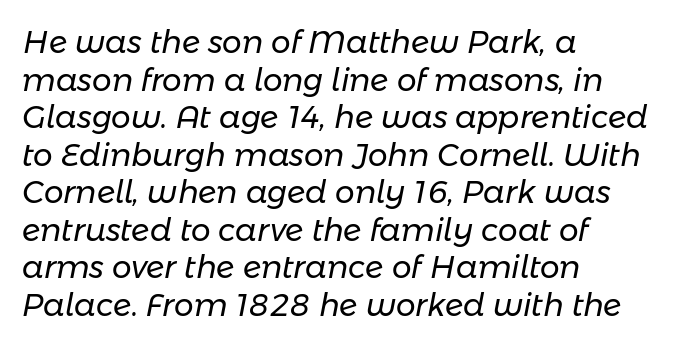
{"italic": "yes", "lean": "right", "slant_degrees": 11, "bold": "no", "weight": "regular", "width": "normal", "stroke_contrast": "low", "x_height": "medium", "monospaced": "no", "underline": "no", "align": "left", "line_spacing_ratio": 1.21, "letter_spacing": "normal", "letter_spacing_em": 0.0, "glyph_px": 31}
